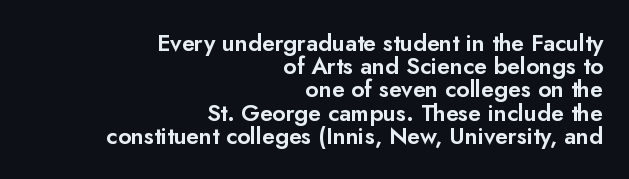
Q: Is the text italic (slanted)? A: No, it is upright.
Q: Is the text underlined? A: No.
Q: How is the paragraph aligned? A: Right-aligned.
Q: Is the spacing between letters normal or unusually wide? A: Normal.
Q: Is the spacing between lines tight, normal or loose? A: Tight.
